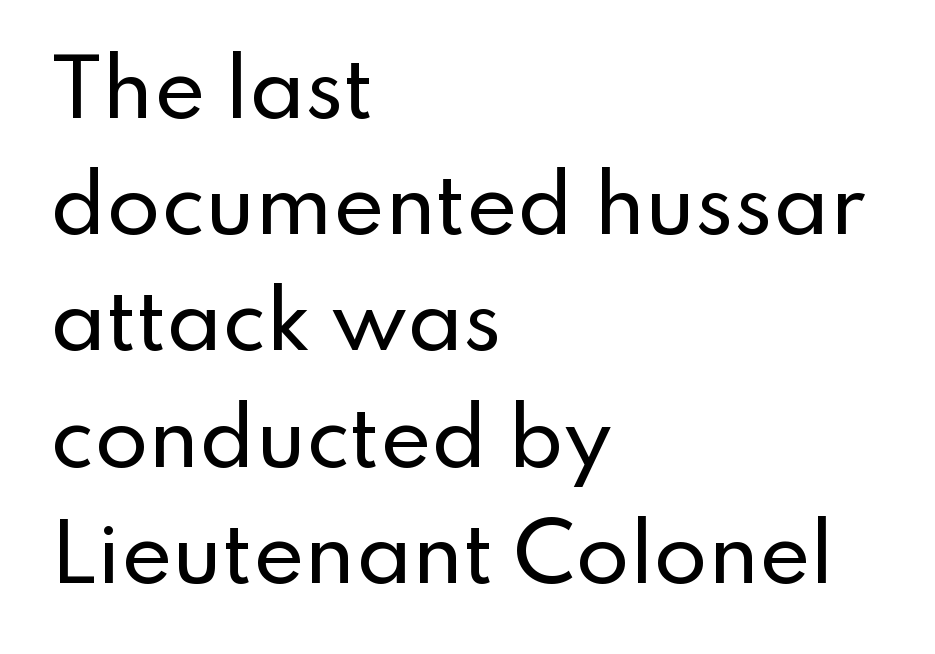
{"serif": "no", "italic": "no", "width": "normal", "stroke_contrast": "low", "x_height": "small", "monospaced": "no", "underline": "no", "align": "left", "line_spacing": "normal", "line_spacing_ratio": 1.49, "letter_spacing": "normal", "letter_spacing_em": 0.0, "glyph_px": 78}
